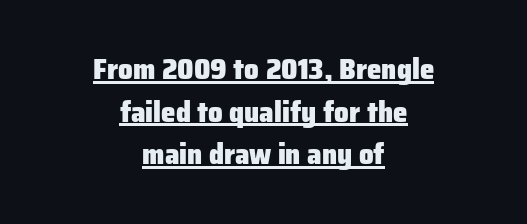
The image shows 29 px heavy sans-serif type, upright; set centered, normal line spacing (1.47x), normal letter spacing, underlined; low stroke contrast and a medium x-height.
